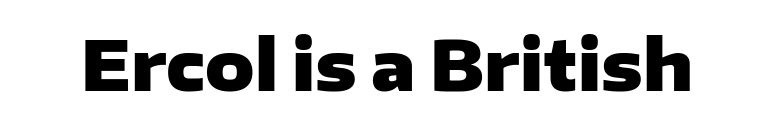
Q: Is the text bold? A: Yes.
Q: Is the text italic (slanted)? A: No, it is upright.
Q: Is the typeface a serif or a sans-serif typeface? A: Sans-serif.
Q: Is the text underlined? A: No.
Q: Is the spacing between letters normal or unusually wide? A: Normal.
Q: Width (condensed, normal, or wide)? A: Wide.
Q: Stroke contrast? A: Low.
Q: x-height? A: Medium.
Q: Monospaced? A: No.
